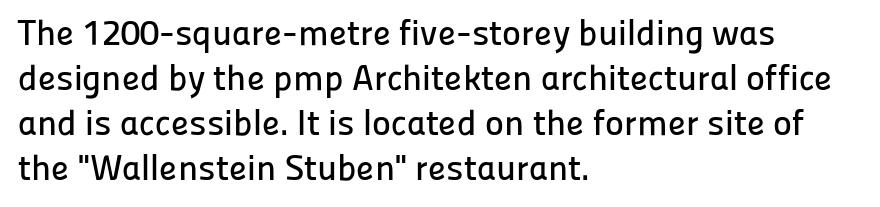
These lines keep a tight, regular rhythm from letter to letter. These lines sit exactly where default settings would place them. The text was rendered using a sans face with plain stroke endings. The font's upright variant was chosen for this text. Is this a fixed-width face? No — the glyphs have proportional, varying widths. The paragraph has a hard left edge and a soft right edge.
